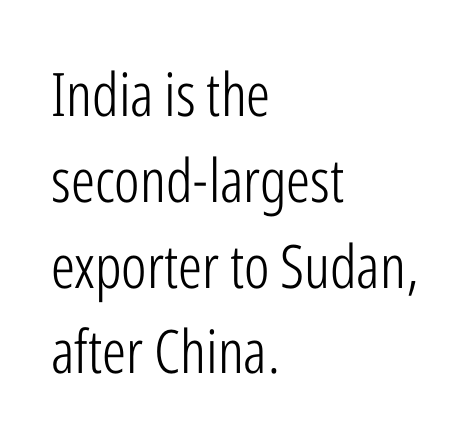
Q: Is the text bold? A: No.
Q: Is the text italic (slanted)? A: No, it is upright.
Q: Is the typeface a serif or a sans-serif typeface? A: Sans-serif.
Q: Is the text underlined? A: No.
Q: How is the paragraph aligned? A: Left-aligned.
Q: Is the spacing between letters normal or unusually wide? A: Normal.
Q: Is the spacing between lines tight, normal or loose? A: Normal.
Q: Width (condensed, normal, or wide)? A: Condensed.
Q: Stroke contrast? A: Low.
Q: x-height? A: Medium.
Q: Monospaced? A: No.
